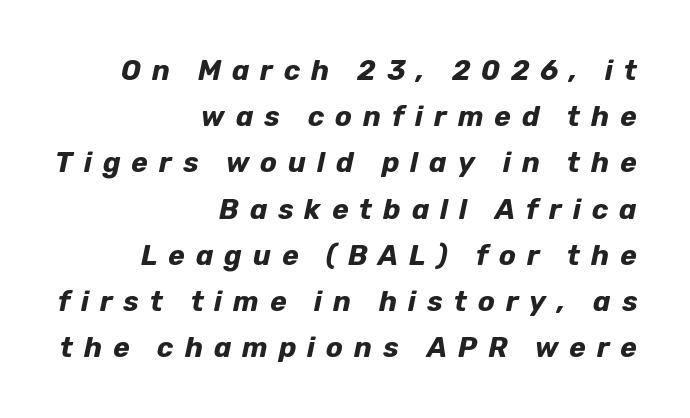
Q: Is the text bold? A: Yes.
Q: Is the text italic (slanted)? A: Yes, it leans right by about 12 degrees.
Q: Is the text underlined? A: No.
Q: How is the paragraph aligned? A: Right-aligned.
Q: Is the spacing between letters normal or unusually wide? A: Unusually wide.
Q: Is the spacing between lines tight, normal or loose? A: Normal.
Q: Width (condensed, normal, or wide)? A: Normal.
Q: Stroke contrast? A: Low.
Q: x-height? A: Medium.
Q: Monospaced? A: No.
